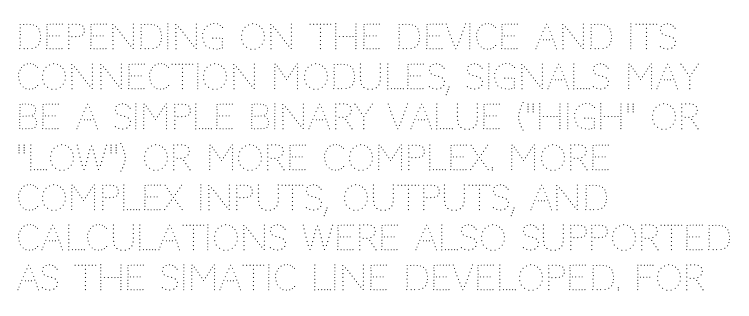
The designer dialed line spacing down below the default. Upright lettering throughout. Varying glyph widths throughout — classic text-font behaviour. The tracking reads as untouched default to a designer's eye.
